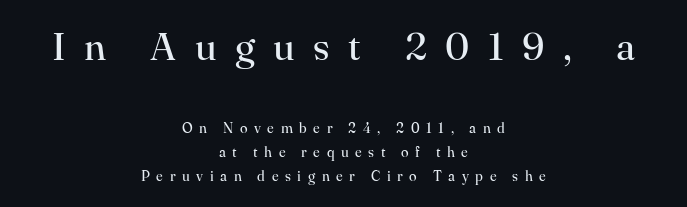
Old-style or modern, the face here clearly has serifs. Descenders hang freely into open space. Compared with typical body copy, the letter spacing here is much looser. A typesetter would call this proportional, since set widths differ per character.
